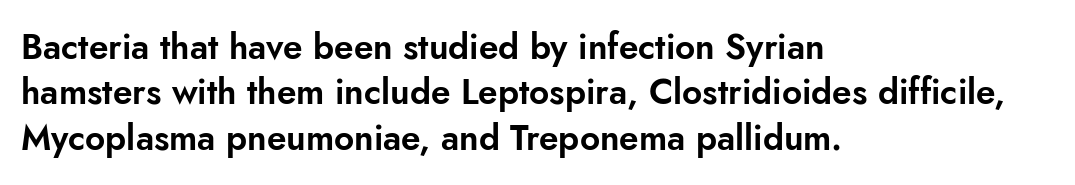
The image shows 35 px sans-serif type, upright; set left-aligned, normal line spacing (1.3x), normal letter spacing, not underlined; low stroke contrast and a small x-height.
